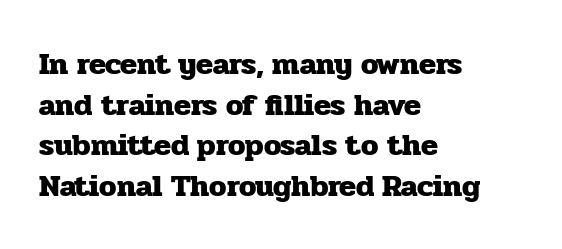
Q: Is the text bold? A: Yes.
Q: Is the text italic (slanted)? A: No, it is upright.
Q: Is the typeface a serif or a sans-serif typeface? A: Serif.
Q: Is the text underlined? A: No.
Q: How is the paragraph aligned? A: Left-aligned.
Q: Is the spacing between letters normal or unusually wide? A: Normal.
Q: Is the spacing between lines tight, normal or loose? A: Normal.
Q: Width (condensed, normal, or wide)? A: Normal.
Q: Stroke contrast? A: Low.
Q: x-height? A: Medium.
Q: Monospaced? A: No.
